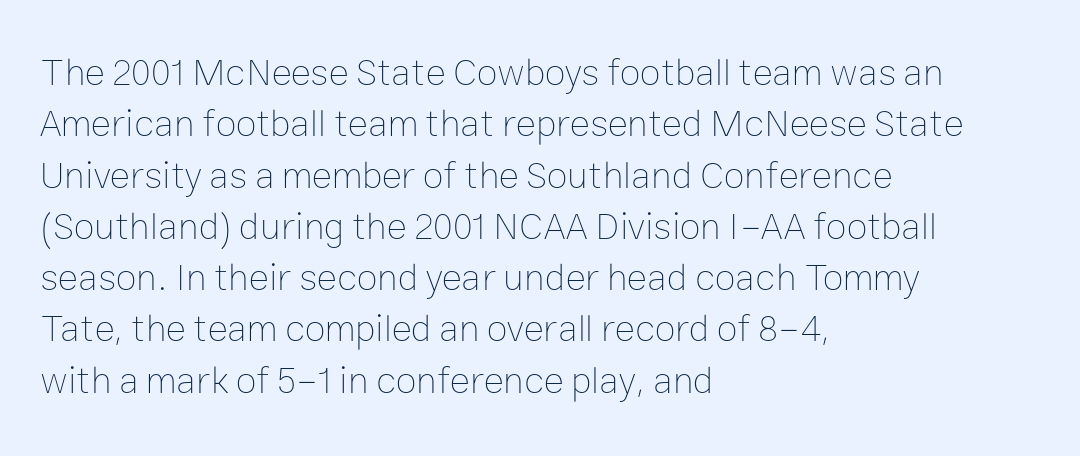
Horizontally, the lines are justified to the leading edge only. Weight: regular or lighter. Underlining? Definitely not there. You could not count columns in this text — the font is proportionally spaced. A normal amount of white space separates one row of letters from the next.
